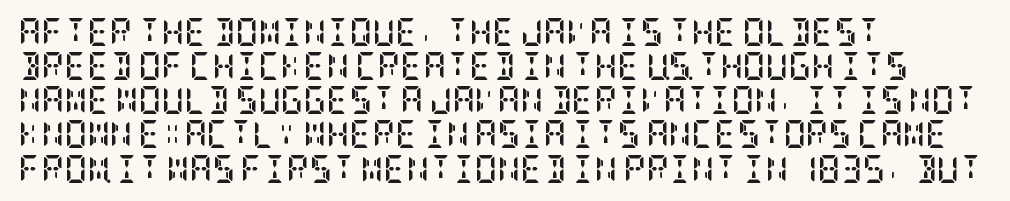
{"serif": "yes", "italic": "no", "bold": "yes", "weight": "semibold", "width": "condensed", "stroke_contrast": "low", "x_height": "large", "underline": "no", "align": "left", "line_spacing_ratio": 1.22, "letter_spacing": "normal", "letter_spacing_em": 0.0, "glyph_px": 28}
